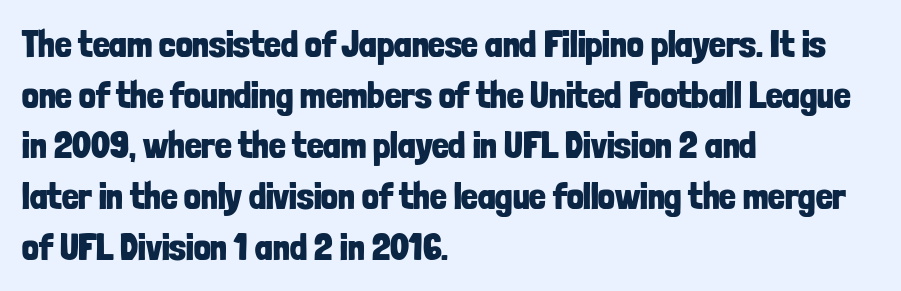
{"serif": "no", "italic": "no", "bold": "yes", "weight": "bold", "width": "condensed", "stroke_contrast": "low", "x_height": "medium", "monospaced": "no", "underline": "no", "align": "left", "line_spacing": "normal", "line_spacing_ratio": 1.37, "letter_spacing": "normal", "letter_spacing_em": 0.0, "glyph_px": 37}
